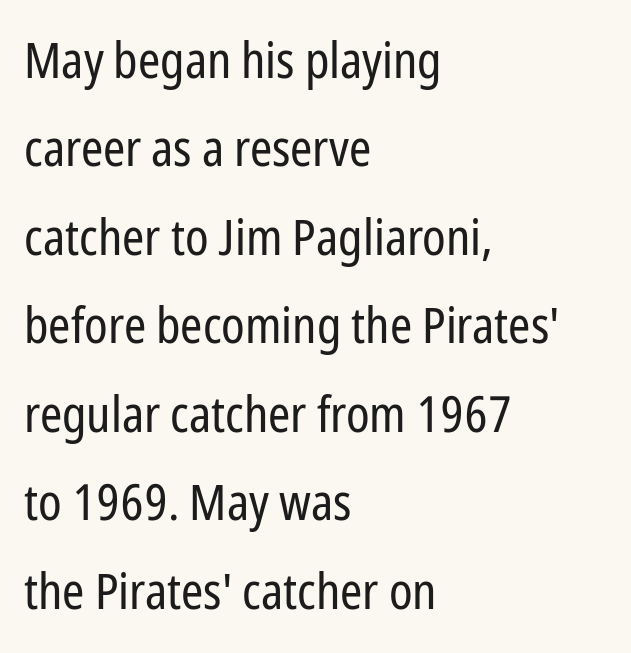
Q: Is the text bold? A: No.
Q: Is the text italic (slanted)? A: No, it is upright.
Q: Is the typeface a serif or a sans-serif typeface? A: Sans-serif.
Q: Is the text underlined? A: No.
Q: How is the paragraph aligned? A: Left-aligned.
Q: Is the spacing between letters normal or unusually wide? A: Normal.
Q: Width (condensed, normal, or wide)? A: Condensed.
Q: Stroke contrast? A: Low.
Q: x-height? A: Medium.
Q: Monospaced? A: No.
